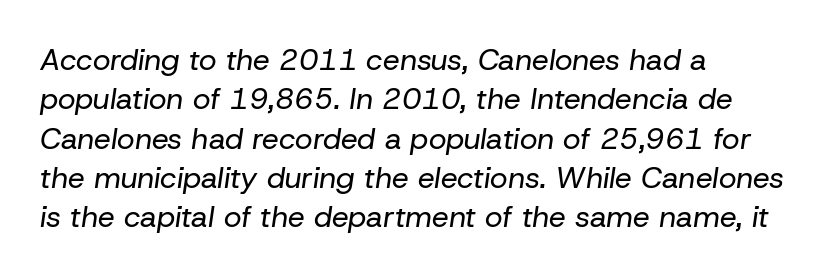
Q: Is the text bold? A: No.
Q: Is the text italic (slanted)? A: Yes, it leans right by about 8 degrees.
Q: Is the text underlined? A: No.
Q: How is the paragraph aligned? A: Left-aligned.
Q: Is the spacing between letters normal or unusually wide? A: Normal.
Q: Is the spacing between lines tight, normal or loose? A: Normal.
Q: Width (condensed, normal, or wide)? A: Normal.
Q: Stroke contrast? A: Low.
Q: x-height? A: Medium.
Q: Monospaced? A: No.
